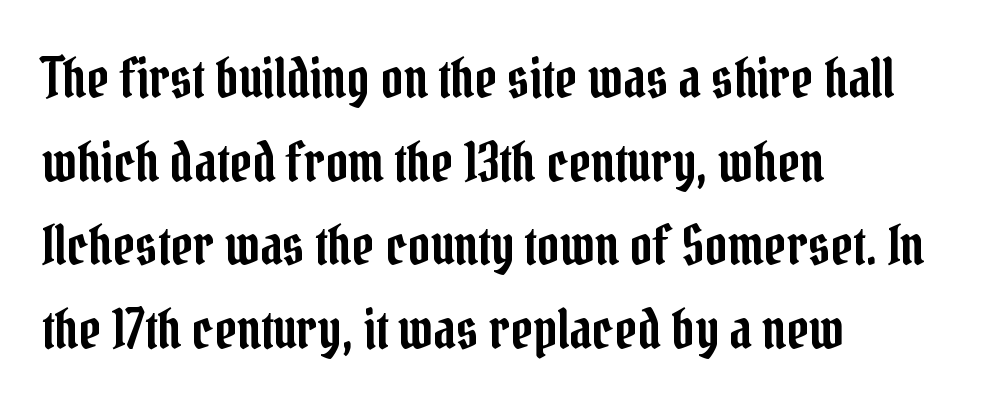
The image shows 55 px condensed serif type, upright; set left-aligned, normal line spacing (1.52x), normal letter spacing, not underlined; low stroke contrast and a medium x-height.
